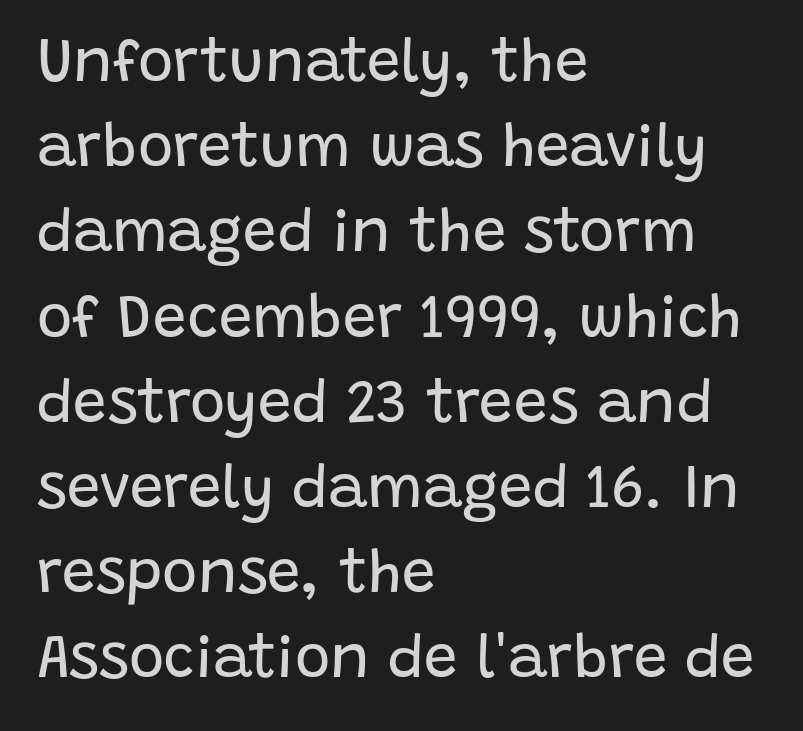
Q: Is the text bold? A: No.
Q: Is the text italic (slanted)? A: No, it is upright.
Q: Is the typeface a serif or a sans-serif typeface? A: Sans-serif.
Q: Is the text underlined? A: No.
Q: How is the paragraph aligned? A: Left-aligned.
Q: Is the spacing between letters normal or unusually wide? A: Normal.
Q: Is the spacing between lines tight, normal or loose? A: Normal.
Q: Width (condensed, normal, or wide)? A: Normal.
Q: Stroke contrast? A: Low.
Q: x-height? A: Large.
Q: Monospaced? A: No.
